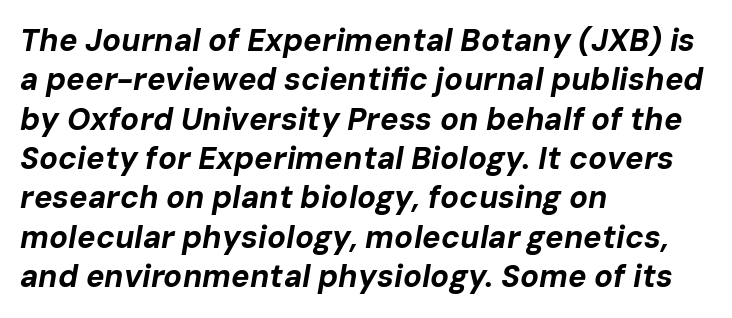
A full-strength bold gives these letters their thick strokes. Each row of text sits above clean, open space. Italic? Definitely — the glyphs are oblique. Do the characters align in a grid? No, the font is proportional.
